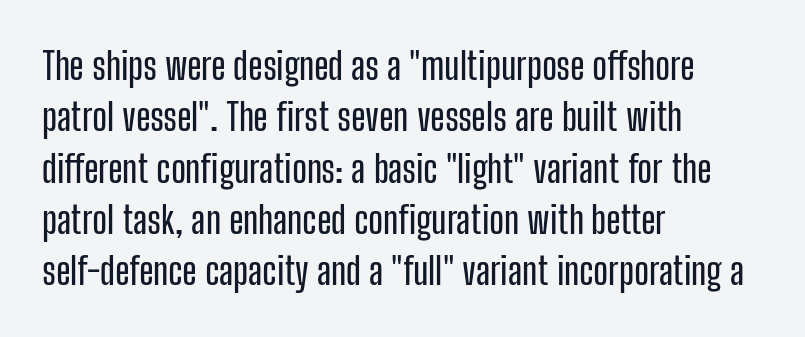
{"serif": "no", "italic": "no", "width": "condensed", "stroke_contrast": "low", "x_height": "medium", "monospaced": "no", "underline": "no", "align": "left", "line_spacing": "normal", "line_spacing_ratio": 1.35, "letter_spacing": "normal", "letter_spacing_em": 0.0, "glyph_px": 38}
